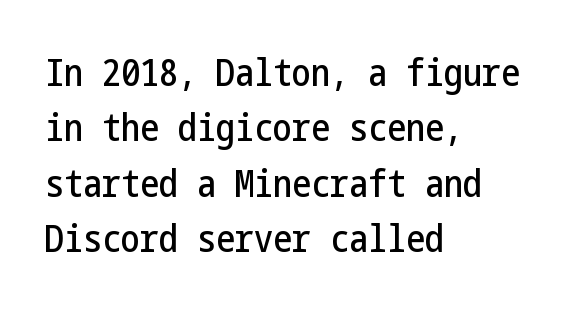
A sans-serif font was chosen for this passage. Characters remain perfectly vertical along every line. Notice how the passage keeps a crisp vertical edge on the left only. The passage shown has conventional tracking throughout.
